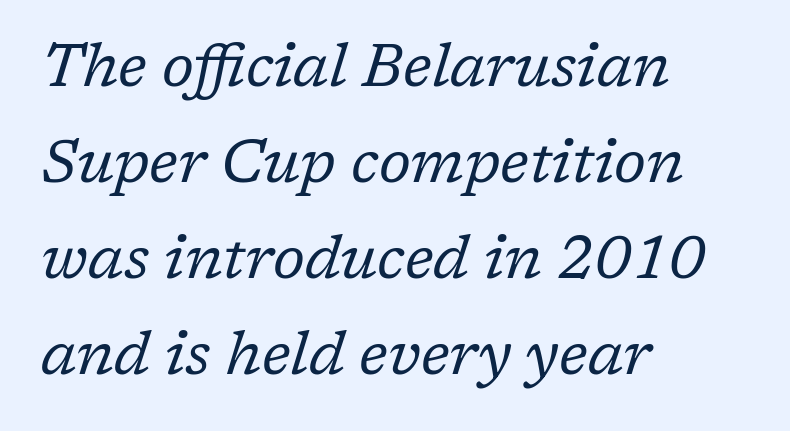
An italicized treatment has been applied to the whole sample. The text block is weighted toward the left margin, trailing off unevenly rightward. The rendering uses natural spacing where letterforms have individual widths. Type style note: has serifs. The rendering uses a moderate line-height, typical for paragraphs. Each row of text sits above clean, open space.
